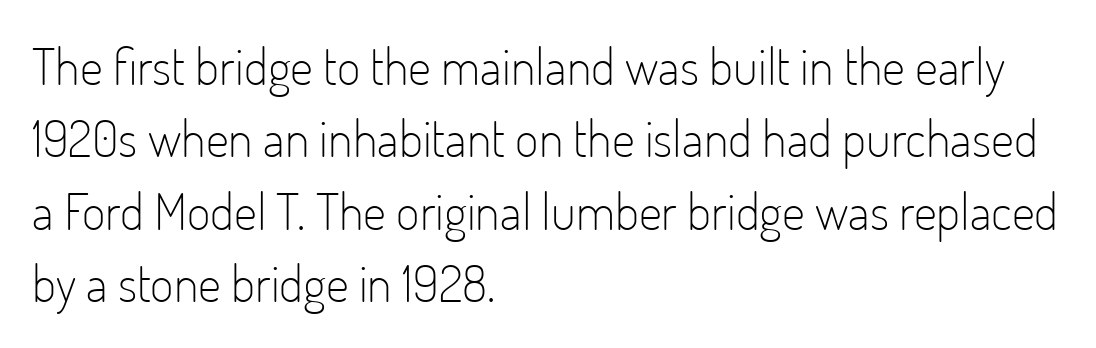
The image shows 51 px light, condensed sans-serif type, upright; set left-aligned, normal line spacing (1.42x), normal letter spacing, not underlined; low stroke contrast and a small x-height.
